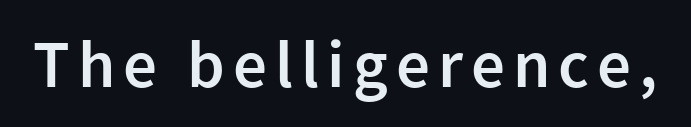
A bit beefed up — I'd call it semibold rather than bold. In terms of posture, this sample is upright. A typesetter would label this face a sans. The face used here is proportionally spaced, like ordinary book or web type. The zone under the glyphs is completely vacant.
